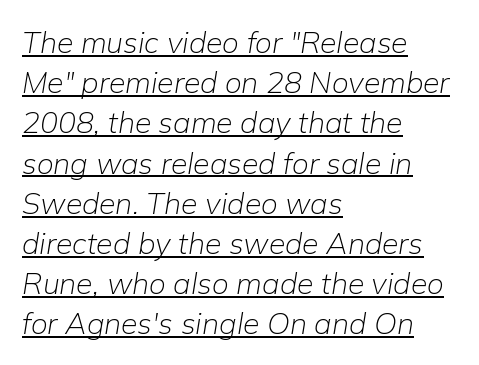
Note the varied advance widths — an 'i' is clearly narrower than an 'm'. The rows are spaced the way most documents space them. Observe the lean: these are italic letterforms. All the whitespace from short lines collects on the right.
